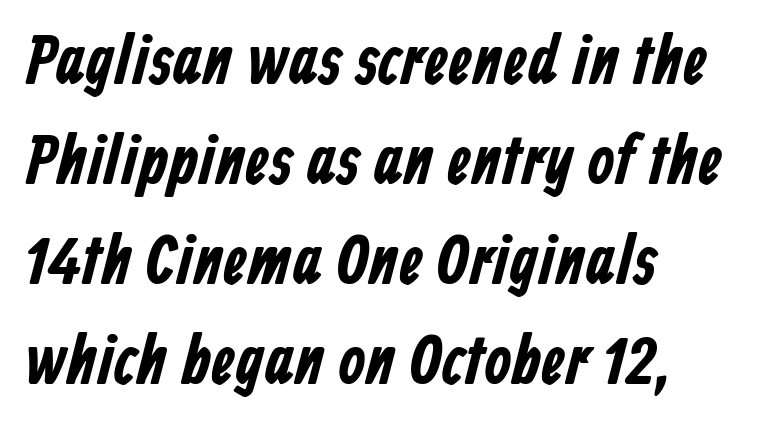
Q: Is the typeface a serif or a sans-serif typeface? A: Sans-serif.
Q: Is the text underlined? A: No.
Q: How is the paragraph aligned? A: Left-aligned.
Q: Is the spacing between letters normal or unusually wide? A: Normal.
Q: Is the spacing between lines tight, normal or loose? A: Normal.
Q: Width (condensed, normal, or wide)? A: Condensed.
Q: Stroke contrast? A: Low.
Q: x-height? A: Medium.
Q: Monospaced? A: No.
